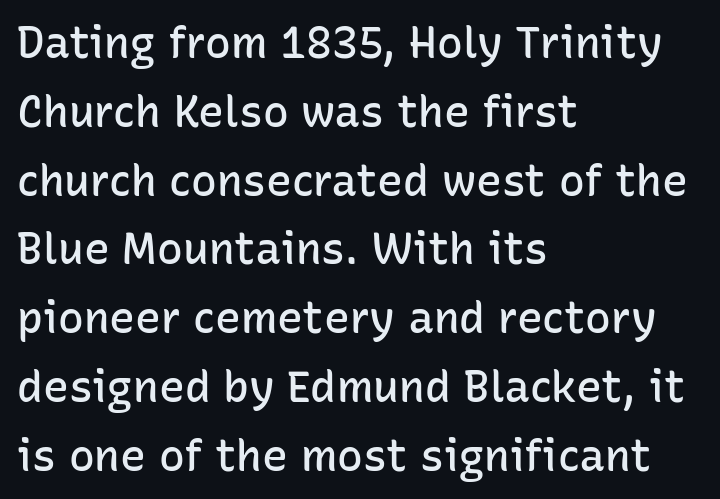
The image shows 43 px semibold sans-serif type, upright; set left-aligned, normal line spacing (1.6x), normal letter spacing, not underlined; low stroke contrast and a medium x-height.
